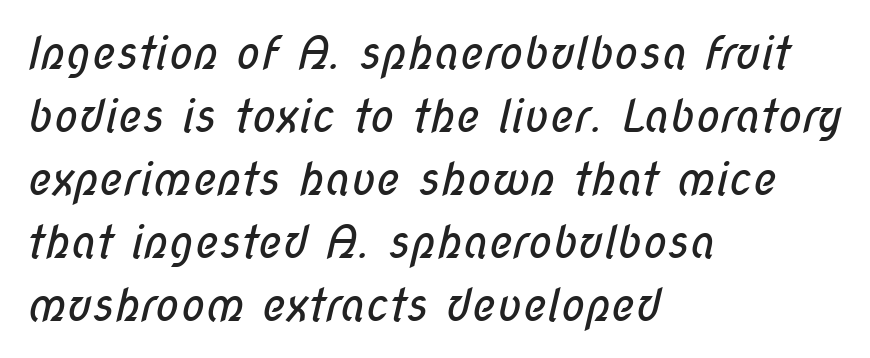
The image shows 45 px regular-weight, condensed sans-serif type; set left-aligned, normal line spacing (1.4x), normal letter spacing, not underlined; low stroke contrast and a medium x-height.
